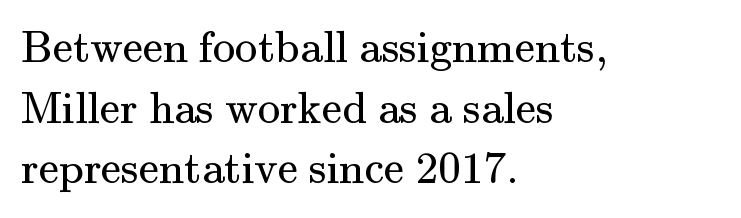
The image shows 45 px regular-weight serif type, upright; set left-aligned, normal line spacing (1.35x), normal letter spacing, not underlined; medium stroke contrast and a small x-height.
